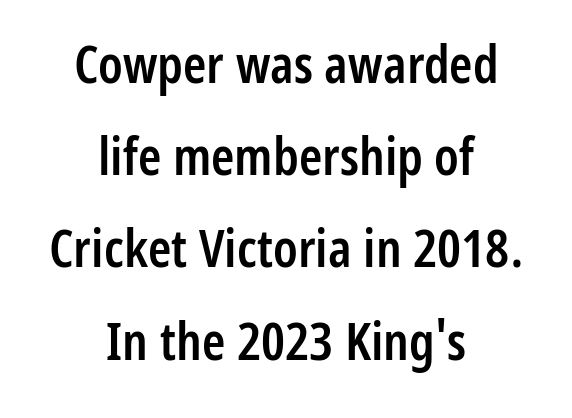
{"serif": "no", "italic": "no", "bold": "semi", "weight": "semibold", "width": "condensed", "stroke_contrast": "low", "x_height": "medium", "monospaced": "no", "underline": "no", "align": "center", "line_spacing_ratio": 1.74, "letter_spacing": "normal", "letter_spacing_em": 0.0, "glyph_px": 53}
